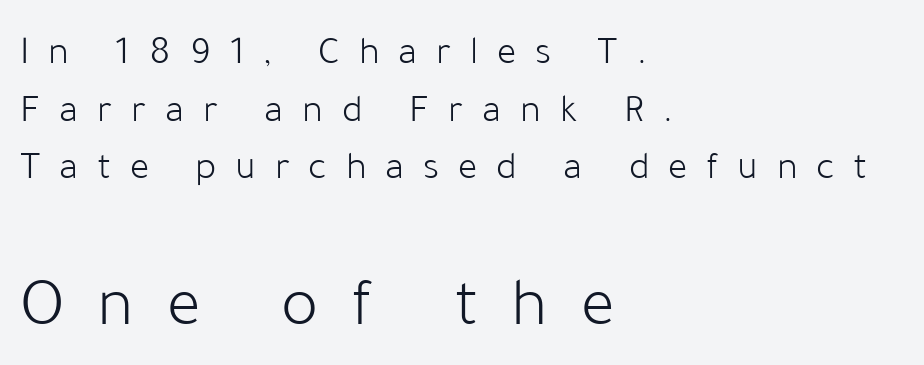
Posture: vertical. All the whitespace from short lines collects on the right. Is this a fixed-width face? No — the glyphs have proportional, varying widths. Whoever set this chose a conventional vertical rhythm. Grotesque or geometric, the face here clearly has no serifs.
